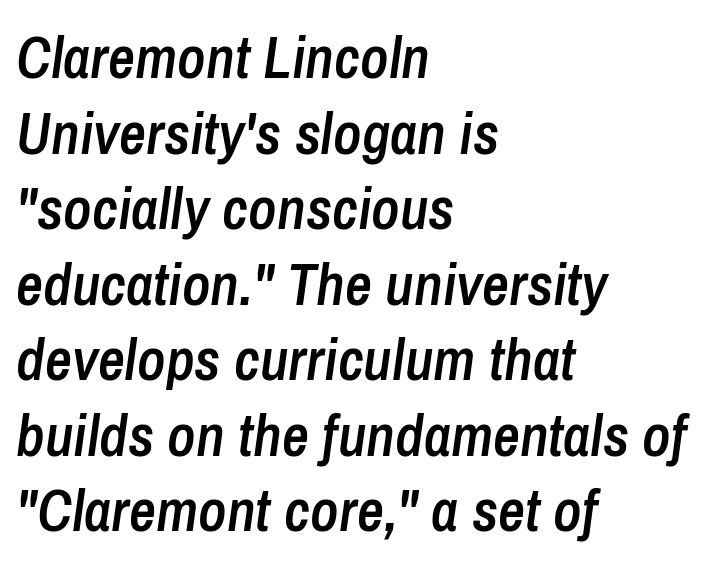
The image shows 59 px semibold, condensed type, italic (leaning right); set left-aligned, normal line spacing (1.28x), normal letter spacing, not underlined; low stroke contrast and a medium x-height.
